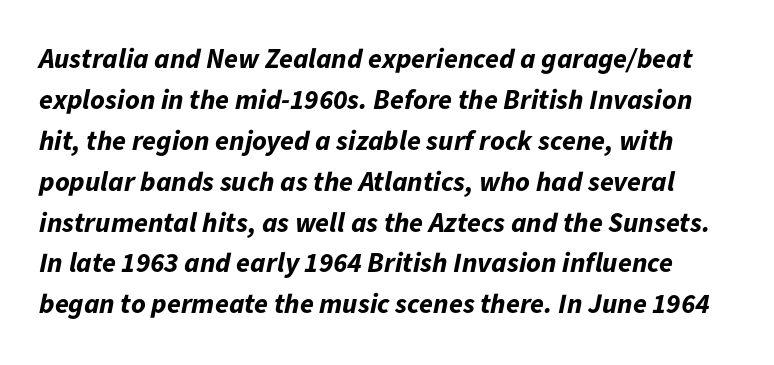
{"italic": "yes", "lean": "right", "slant_degrees": 11, "bold": "yes", "weight": "bold", "width": "normal", "stroke_contrast": "low", "x_height": "medium", "monospaced": "no", "underline": "no", "line_spacing": "normal", "line_spacing_ratio": 1.46, "letter_spacing": "normal", "letter_spacing_em": 0.0, "glyph_px": 28}
